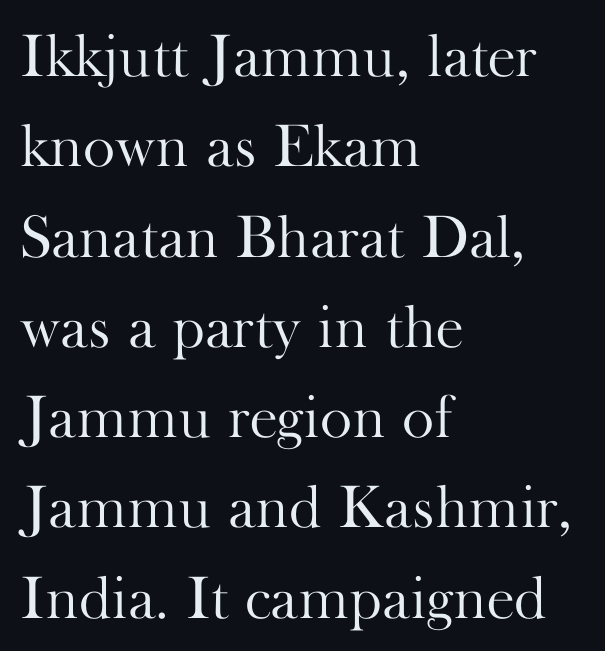
Q: Is the text bold? A: No.
Q: Is the text italic (slanted)? A: No, it is upright.
Q: Is the typeface a serif or a sans-serif typeface? A: Serif.
Q: Is the text underlined? A: No.
Q: How is the paragraph aligned? A: Left-aligned.
Q: Is the spacing between letters normal or unusually wide? A: Normal.
Q: Is the spacing between lines tight, normal or loose? A: Normal.
Q: Width (condensed, normal, or wide)? A: Normal.
Q: Stroke contrast? A: High.
Q: x-height? A: Small.
Q: Monospaced? A: No.
